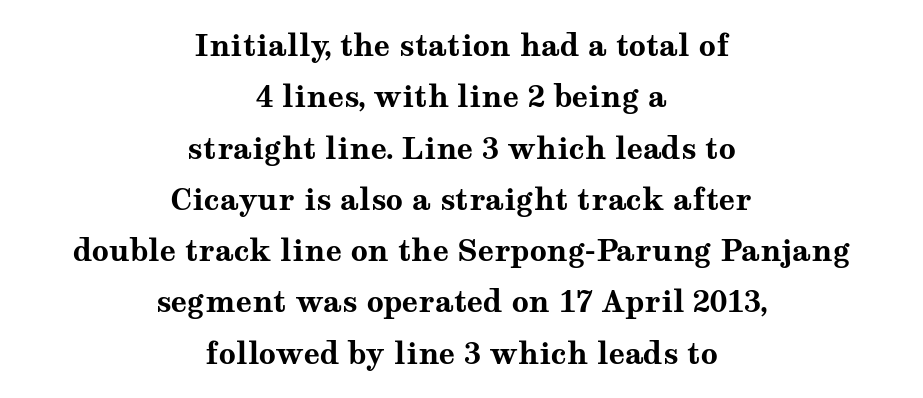
The image shows 30 px bold, wide serif type, upright; set centered, line spacing 1.71x, normal letter spacing, not underlined; medium stroke contrast and a medium x-height.
